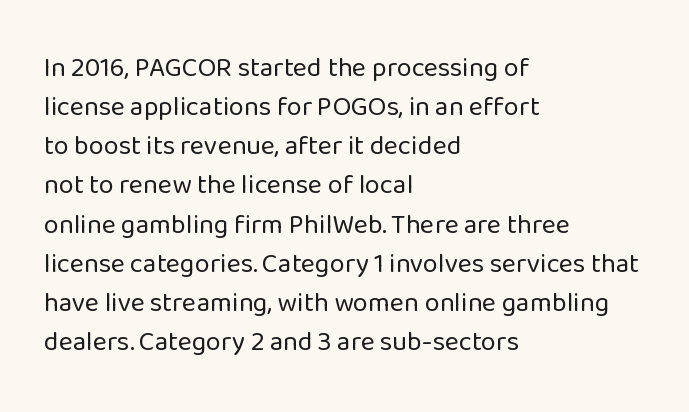
The image shows 27 px text type, upright; set left-aligned, normal line spacing (1.45x), normal letter spacing, not underlined.
